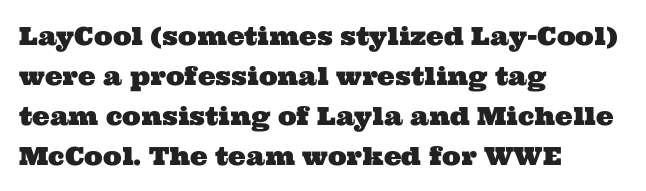
Q: Is the text underlined? A: No.
Q: How is the paragraph aligned? A: Left-aligned.
Q: Is the spacing between letters normal or unusually wide? A: Normal.
Q: Is the spacing between lines tight, normal or loose? A: Normal.
